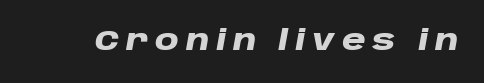
The image shows 29 px heavy, wide type, italic (leaning right); set unusually wide letter spacing (+0.23 em), not underlined; low stroke contrast and a large x-height.
